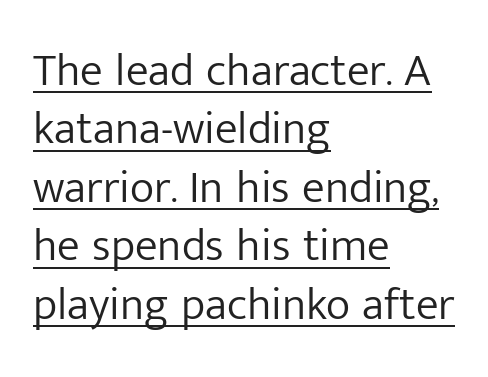
{"serif": "no", "italic": "no", "bold": "no", "weight": "light", "width": "normal", "stroke_contrast": "low", "x_height": "medium", "monospaced": "no", "underline": "yes", "align": "left", "line_spacing": "normal", "line_spacing_ratio": 1.27, "letter_spacing": "normal", "letter_spacing_em": 0.0, "glyph_px": 46}
